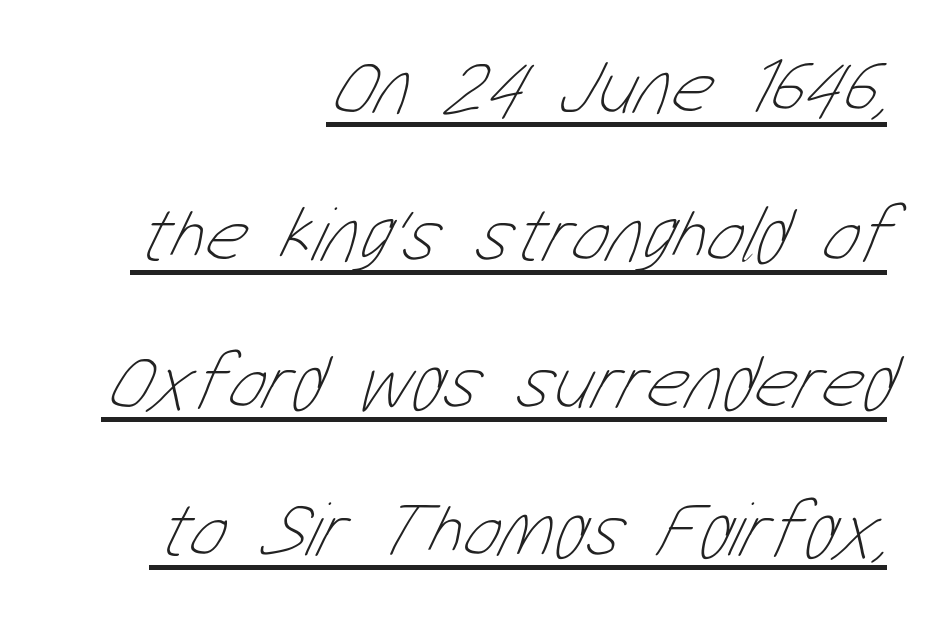
The image shows 79 px thin, condensed type; set right-aligned, line spacing 1.87x, normal letter spacing, underlined; low stroke contrast and a medium x-height.
